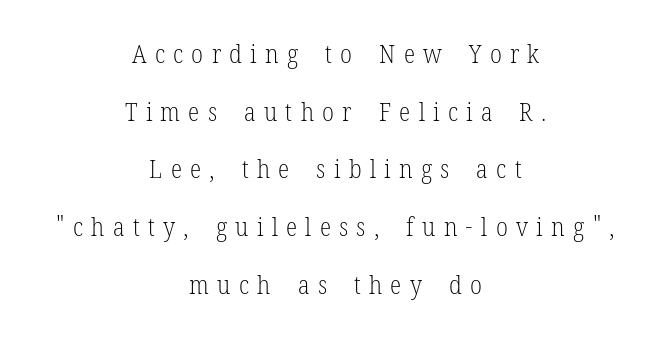
Does the copy run flush right? No — it is centered line by line. A typesetter would call this leading open, well beyond the default. Style check: upright. A bare baseline throughout the passage.
